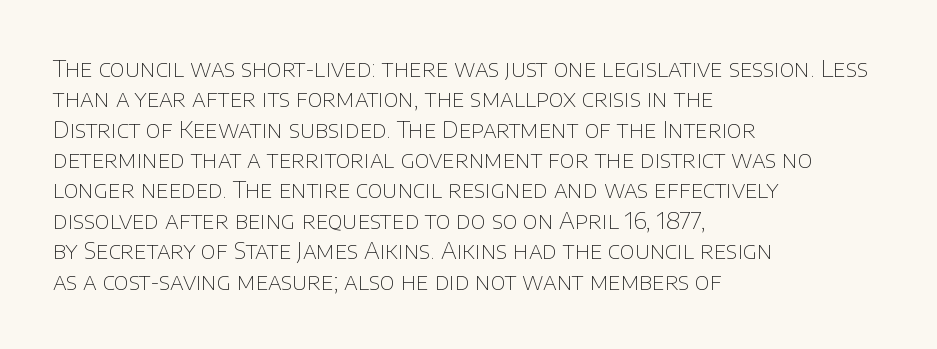
The space directly below the letters is spotless. Caption: standard tracking, unaltered. Vertically, the passage feels balanced, rows spaced as you'd expect. Does the lettering tilt? It doesn't — this is upright.
